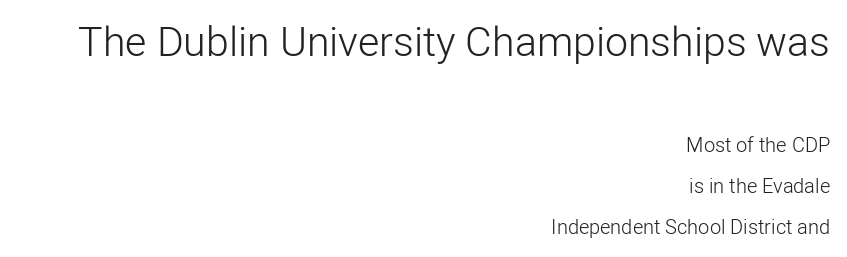
{"serif": "no", "italic": "no", "bold": "no", "weight": "light", "width": "normal", "stroke_contrast": "low", "x_height": "medium", "monospaced": "no", "underline": "no", "align": "right", "line_spacing": "loose", "line_spacing_ratio": 2.04, "letter_spacing": "normal", "letter_spacing_em": 0.0, "larger_block": "first", "size_ratio": 2.05, "glyph_px": 41}
